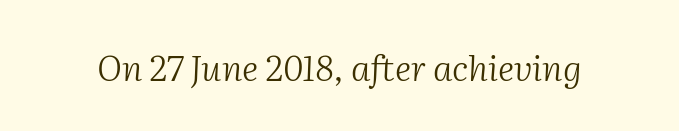
Q: Is the text bold? A: No.
Q: Is the text italic (slanted)? A: Yes, it leans right by about 2 degrees.
Q: Is the typeface a serif or a sans-serif typeface? A: Serif.
Q: Is the text underlined? A: No.
Q: Is the spacing between letters normal or unusually wide? A: Normal.
Q: Width (condensed, normal, or wide)? A: Normal.
Q: Stroke contrast? A: Medium.
Q: x-height? A: Medium.
Q: Monospaced? A: No.
